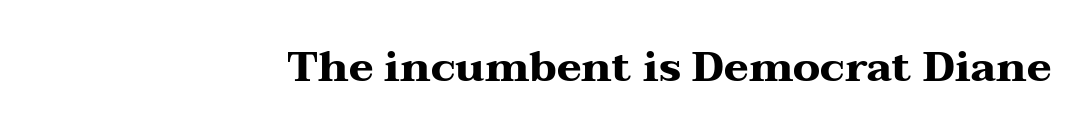
{"serif": "yes", "italic": "no", "bold": "yes", "weight": "heavy", "width": "wide", "stroke_contrast": "medium", "x_height": "medium", "monospaced": "no", "underline": "no", "align": "right", "letter_spacing": "normal", "letter_spacing_em": 0.0, "glyph_px": 42}
